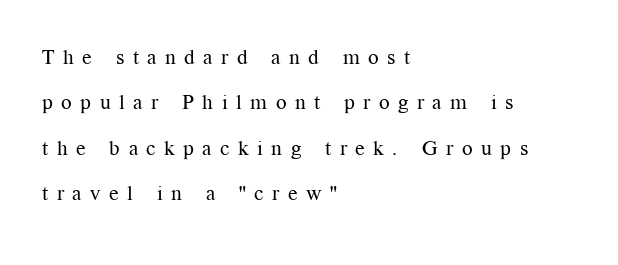
{"italic": "no", "bold": "no", "underline": "no", "align": "left", "line_spacing": "loose", "line_spacing_ratio": 2.16, "letter_spacing": "wide", "letter_spacing_em": 0.4, "glyph_px": 21}
